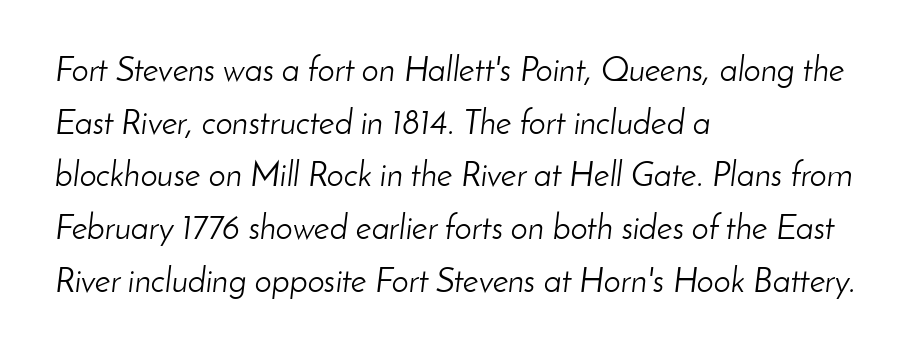
Q: Is the text bold? A: No.
Q: Is the text italic (slanted)? A: Yes, it leans right by about 8 degrees.
Q: Is the text underlined? A: No.
Q: How is the paragraph aligned? A: Left-aligned.
Q: Is the spacing between letters normal or unusually wide? A: Normal.
Q: Is the spacing between lines tight, normal or loose? A: Normal.
Q: Width (condensed, normal, or wide)? A: Normal.
Q: Stroke contrast? A: Low.
Q: x-height? A: Small.
Q: Monospaced? A: No.
